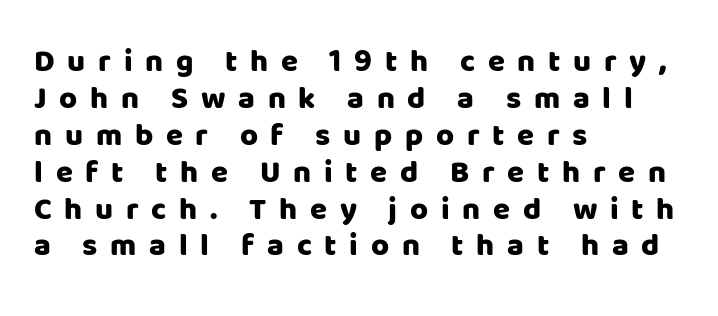
The letters are spread apart with noticeably loose tracking. A typesetter would label this face a sans. Think of a printed novel: that variable character pitch is what you see here. Typeset ragged right — the left edge is the straight one.
